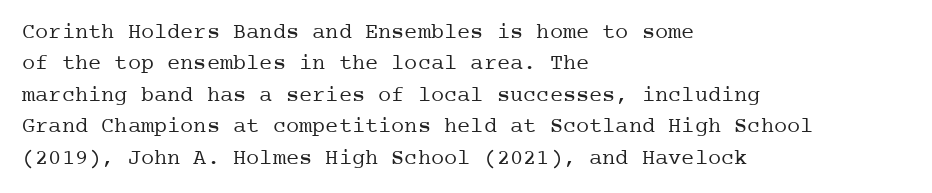
Q: Is the text bold? A: No.
Q: Is the text italic (slanted)? A: No, it is upright.
Q: Is the text underlined? A: No.
Q: How is the paragraph aligned? A: Left-aligned.
Q: Is the spacing between letters normal or unusually wide? A: Normal.
Q: Is the spacing between lines tight, normal or loose? A: Normal.
